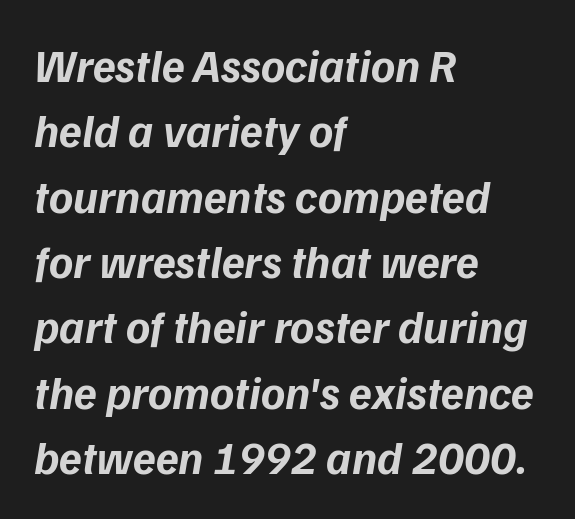
Q: Is the text bold? A: Yes.
Q: Is the text italic (slanted)? A: Yes, it leans right by about 9 degrees.
Q: Is the text underlined? A: No.
Q: How is the paragraph aligned? A: Left-aligned.
Q: Is the spacing between letters normal or unusually wide? A: Normal.
Q: Is the spacing between lines tight, normal or loose? A: Normal.
Q: Width (condensed, normal, or wide)? A: Normal.
Q: Stroke contrast? A: Low.
Q: x-height? A: Medium.
Q: Monospaced? A: No.
